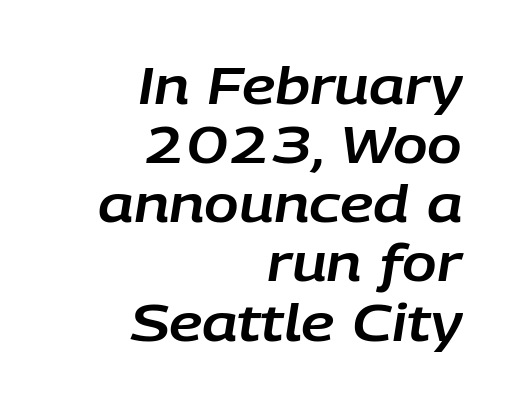
Q: Is the text italic (slanted)? A: Yes, it leans right by about 9 degrees.
Q: Is the text underlined? A: No.
Q: How is the paragraph aligned? A: Right-aligned.
Q: Is the spacing between letters normal or unusually wide? A: Normal.
Q: Width (condensed, normal, or wide)? A: Normal.
Q: Stroke contrast? A: Low.
Q: x-height? A: Large.
Q: Monospaced? A: No.
